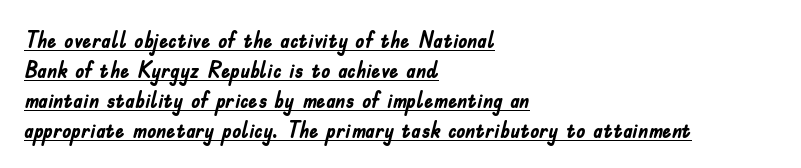
{"bold": "yes", "underline": "yes", "align": "left", "line_spacing": "normal", "line_spacing_ratio": 1.3, "letter_spacing": "normal", "letter_spacing_em": 0.0, "glyph_px": 23}
